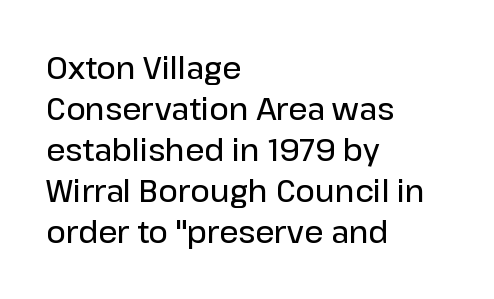
{"serif": "no", "italic": "no", "bold": "semi", "weight": "semibold", "width": "normal", "stroke_contrast": "low", "x_height": "medium", "monospaced": "no", "underline": "no", "align": "left", "line_spacing": "normal", "line_spacing_ratio": 1.37, "letter_spacing": "normal", "letter_spacing_em": 0.0, "glyph_px": 30}
